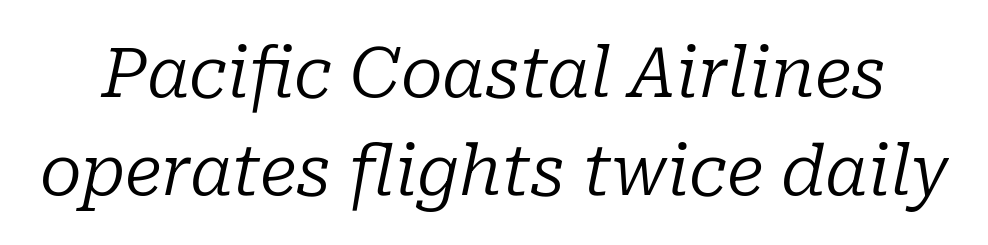
{"serif": "yes", "italic": "yes", "lean": "right", "slant_degrees": 10, "bold": "no", "weight": "regular", "width": "normal", "stroke_contrast": "low", "x_height": "medium", "monospaced": "no", "underline": "no", "line_spacing": "normal", "line_spacing_ratio": 1.42, "letter_spacing": "normal", "letter_spacing_em": 0.0, "glyph_px": 69}
